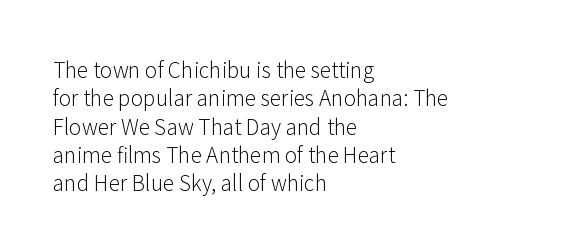
Evenly set lines give the paragraph a standard silhouette. Students, note that the glyphs here touch the page at normal intervals. In terms of posture, this sample is upright. Typeset ragged right — the left edge is the straight one.
